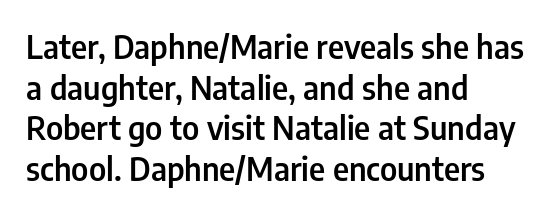
Q: Is the text bold? A: Semi-bold.
Q: Is the text italic (slanted)? A: No, it is upright.
Q: Is the typeface a serif or a sans-serif typeface? A: Sans-serif.
Q: Is the text underlined? A: No.
Q: How is the paragraph aligned? A: Left-aligned.
Q: Is the spacing between letters normal or unusually wide? A: Normal.
Q: Is the spacing between lines tight, normal or loose? A: Normal.
Q: Width (condensed, normal, or wide)? A: Condensed.
Q: Stroke contrast? A: Low.
Q: x-height? A: Medium.
Q: Monospaced? A: No.
